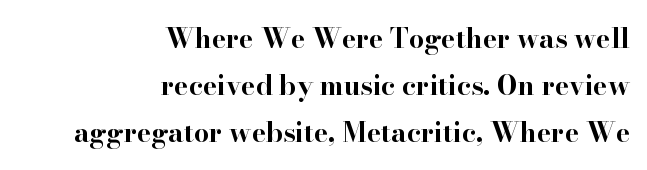
The image shows 27 px bold type, upright; set right-aligned, line spacing 1.74x, normal letter spacing, not underlined.
